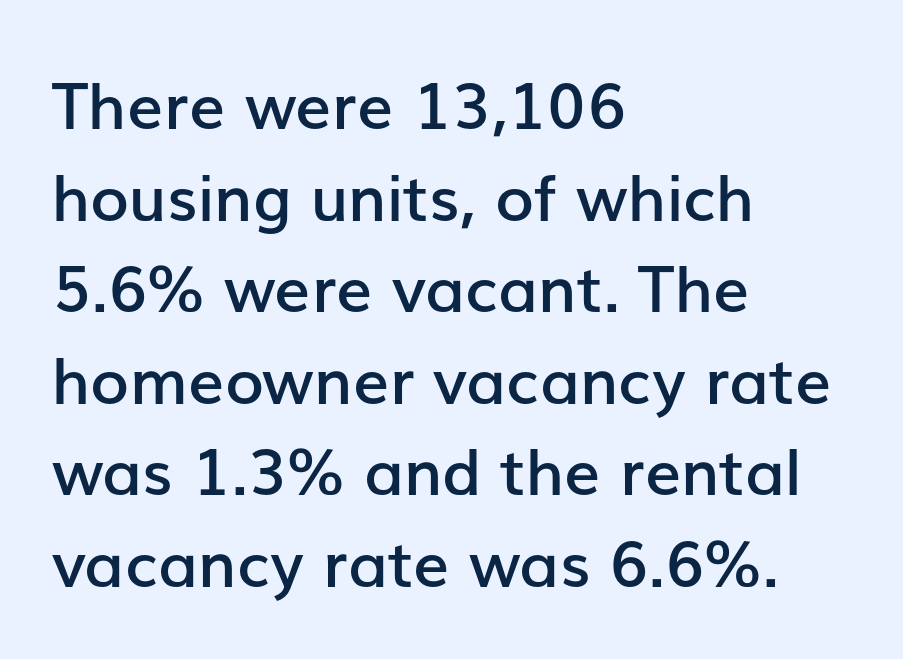
{"serif": "no", "italic": "no", "bold": "semi", "weight": "semibold", "width": "normal", "stroke_contrast": "low", "x_height": "medium", "monospaced": "no", "underline": "no", "align": "left", "line_spacing": "normal", "line_spacing_ratio": 1.43, "letter_spacing": "normal", "letter_spacing_em": 0.0, "glyph_px": 64}
